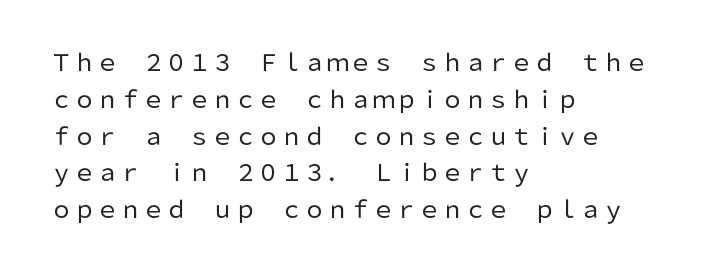
The rendering uses a moderate line-height, typical for paragraphs. The cut favours lightness, reaching ordinary text weight at its darkest. This is roman type, the default non-slanted kind. A student would call this left alignment; a typographer would say flush left, rag right. Honestly, there is no underline to notice here at all. The letterforms sit shoulder to shoulder at normal distance.
